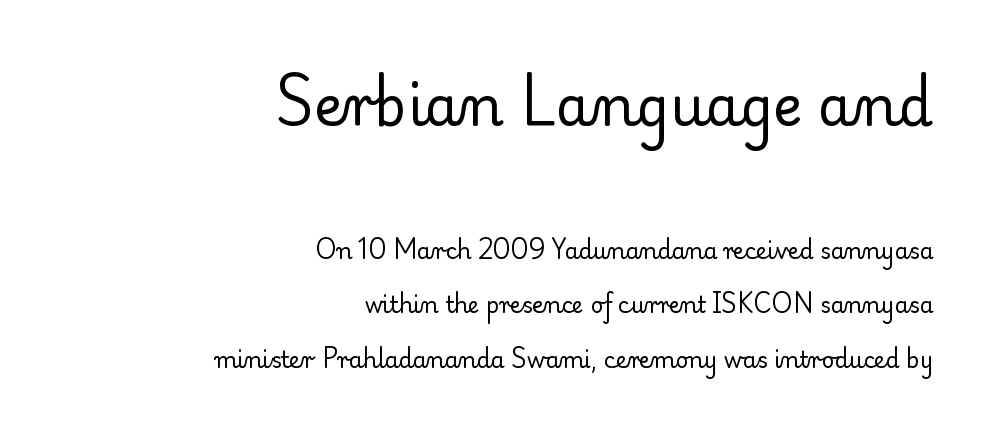
Q: Is the text bold? A: No.
Q: Is the text italic (slanted)? A: No, it is upright.
Q: Is the typeface a serif or a sans-serif typeface? A: Serif.
Q: Is the text underlined? A: No.
Q: How is the paragraph aligned? A: Right-aligned.
Q: Is the spacing between letters normal or unusually wide? A: Normal.
Q: Is the spacing between lines tight, normal or loose? A: Loose.
Q: Which block of text is set in a larger size, the first (top) or the second (bottom)? A: The first (top) one.
Q: Width (condensed, normal, or wide)? A: Normal.
Q: Stroke contrast? A: Low.
Q: x-height? A: Small.
Q: Monospaced? A: No.
